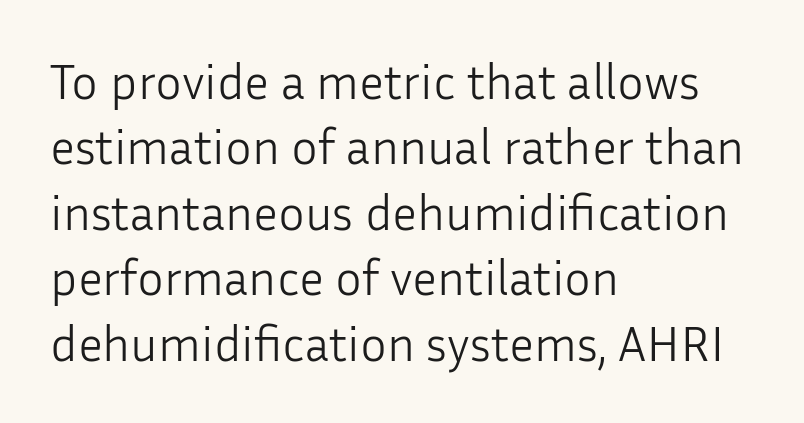
The image shows 50 px light sans-serif type, upright; set left-aligned, normal line spacing (1.31x), normal letter spacing, not underlined; low stroke contrast and a medium x-height.
